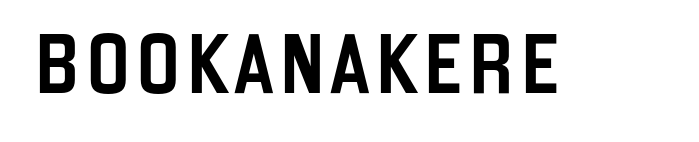
The image shows 59 px condensed sans-serif type, upright; set not underlined; low stroke contrast and a large x-height.
